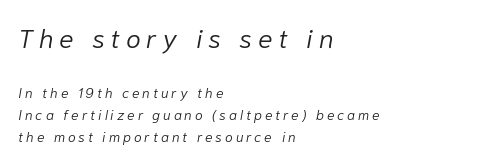
The image shows 27 px text type, italic (leaning right); set left-aligned, normal line spacing (1.58x), unusually wide letter spacing (+0.21 em), not underlined; the first (top) block is 1.93x larger.
